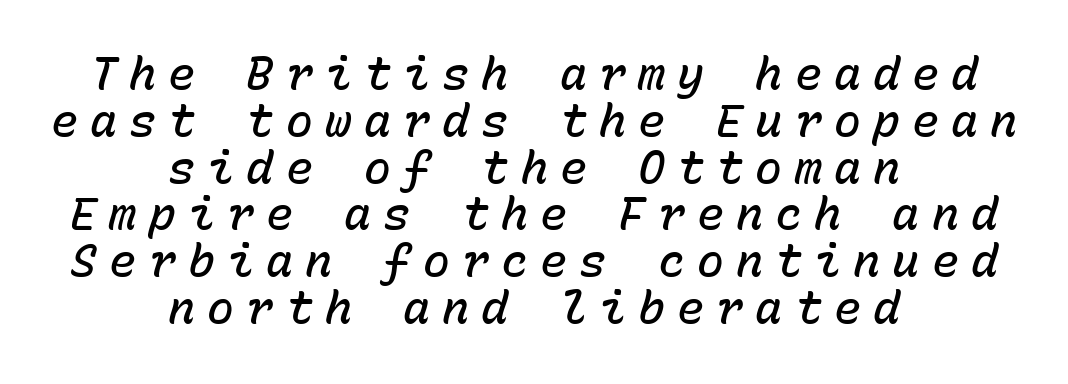
The image shows 45 px semibold type, italic (leaning right), monospaced; set centered, tight line spacing (1.04x), unusually wide letter spacing (+0.27 em), not underlined; low stroke contrast and a medium x-height.
